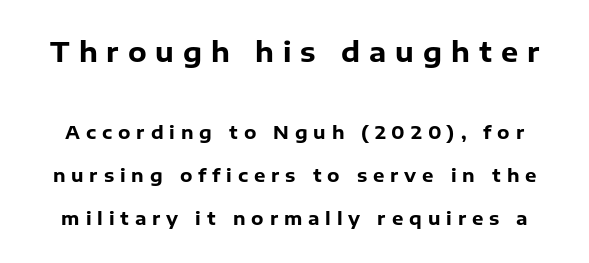
Q: Is the text bold? A: Yes.
Q: Is the text italic (slanted)? A: No, it is upright.
Q: Is the text underlined? A: No.
Q: Is the spacing between letters normal or unusually wide? A: Unusually wide.
Q: Is the spacing between lines tight, normal or loose? A: Loose.
Q: Which block of text is set in a larger size, the first (top) or the second (bottom)? A: The first (top) one.
